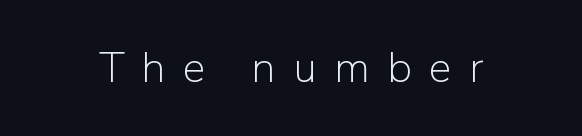
Students, note that the glyphs here are deliberately spaced far apart. The lettering stays uniformly vertical, giving the passage a roman look. The letters look calm and open, with moderate or lighter stems. The string is rendered with underlining switched off.
